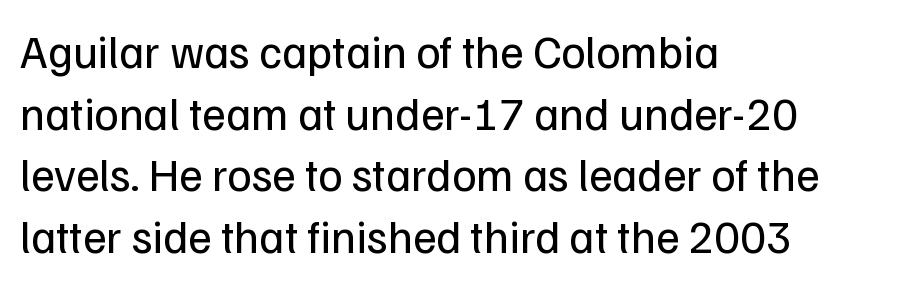
The image shows 46 px regular-weight sans-serif type, upright; set left-aligned, normal line spacing (1.34x), normal letter spacing, not underlined; low stroke contrast and a medium x-height.
